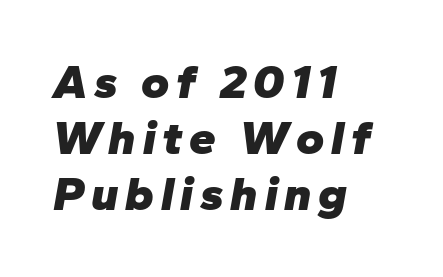
{"italic": "yes", "lean": "right", "slant_degrees": 10, "bold": "yes", "weight": "heavy", "width": "normal", "stroke_contrast": "low", "x_height": "medium", "monospaced": "no", "underline": "no", "align": "left", "line_spacing_ratio": 1.17, "glyph_px": 48}
